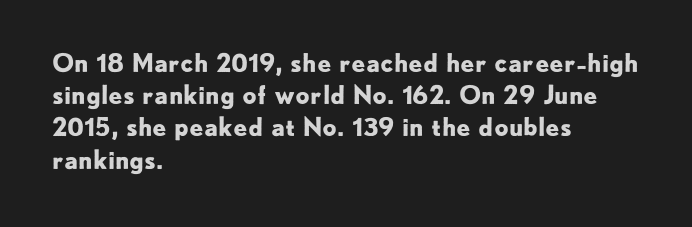
The image shows 25 px bold type, upright; set left-aligned, normal line spacing (1.29x), normal letter spacing, not underlined.
